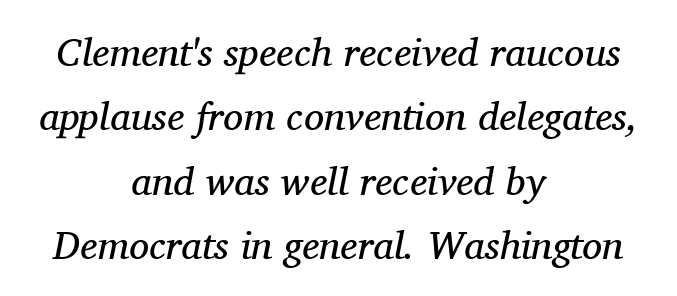
Q: Is the text bold? A: No.
Q: Is the text italic (slanted)? A: Yes, it leans right by about 11 degrees.
Q: Is the typeface a serif or a sans-serif typeface? A: Serif.
Q: Is the text underlined? A: No.
Q: How is the paragraph aligned? A: Centered.
Q: Is the spacing between letters normal or unusually wide? A: Normal.
Q: Is the spacing between lines tight, normal or loose? A: Normal.
Q: Width (condensed, normal, or wide)? A: Normal.
Q: Stroke contrast? A: Medium.
Q: x-height? A: Medium.
Q: Monospaced? A: No.
